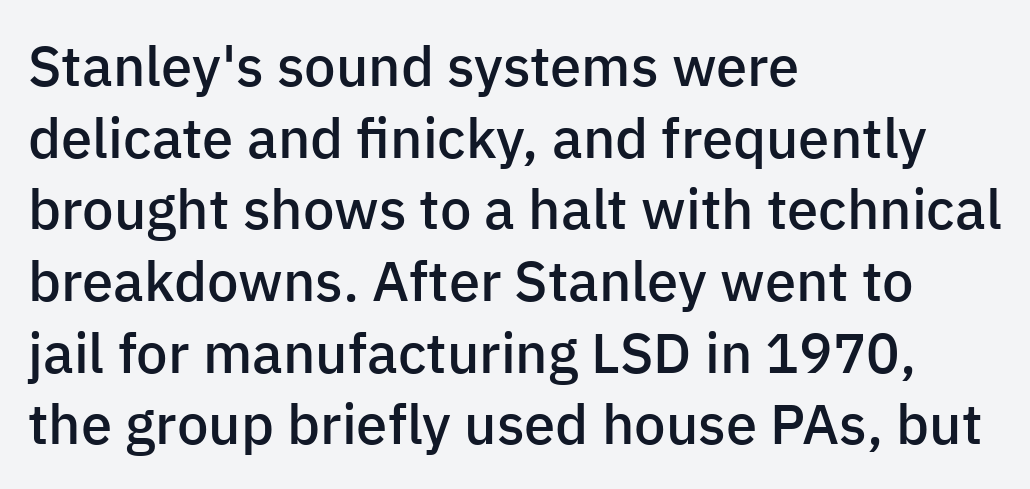
{"serif": "no", "italic": "no", "bold": "semi", "weight": "semibold", "width": "normal", "stroke_contrast": "low", "x_height": "medium", "monospaced": "no", "underline": "no", "align": "left", "line_spacing": "normal", "line_spacing_ratio": 1.28, "letter_spacing": "normal", "letter_spacing_em": 0.0, "glyph_px": 56}
